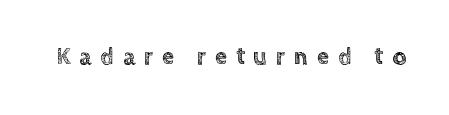
Posture: vertical. Substantial extra tracking has been applied to these lines. The area under the type is left untouched.
